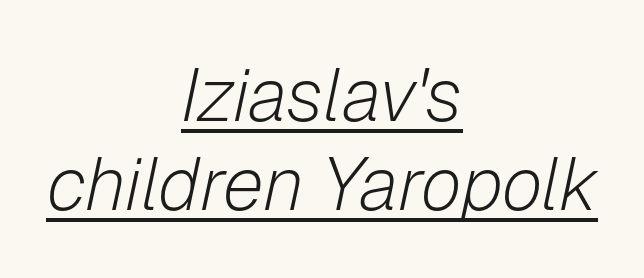
Q: Is the text bold? A: No.
Q: Is the text italic (slanted)? A: Yes, it leans right by about 12 degrees.
Q: Is the text underlined? A: Yes.
Q: How is the paragraph aligned? A: Centered.
Q: Is the spacing between letters normal or unusually wide? A: Normal.
Q: Width (condensed, normal, or wide)? A: Normal.
Q: Stroke contrast? A: Low.
Q: x-height? A: Medium.
Q: Monospaced? A: No.
